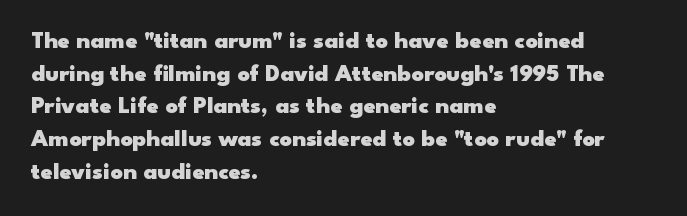
The image shows 24 px bold type, upright; set left-aligned, normal line spacing (1.36x), normal letter spacing, not underlined.
